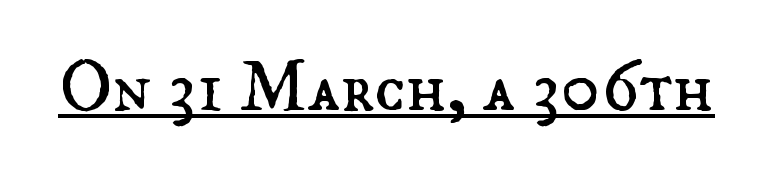
The image shows 75 px regular-weight type, upright; set normal letter spacing, underlined; medium stroke contrast and a small x-height.
